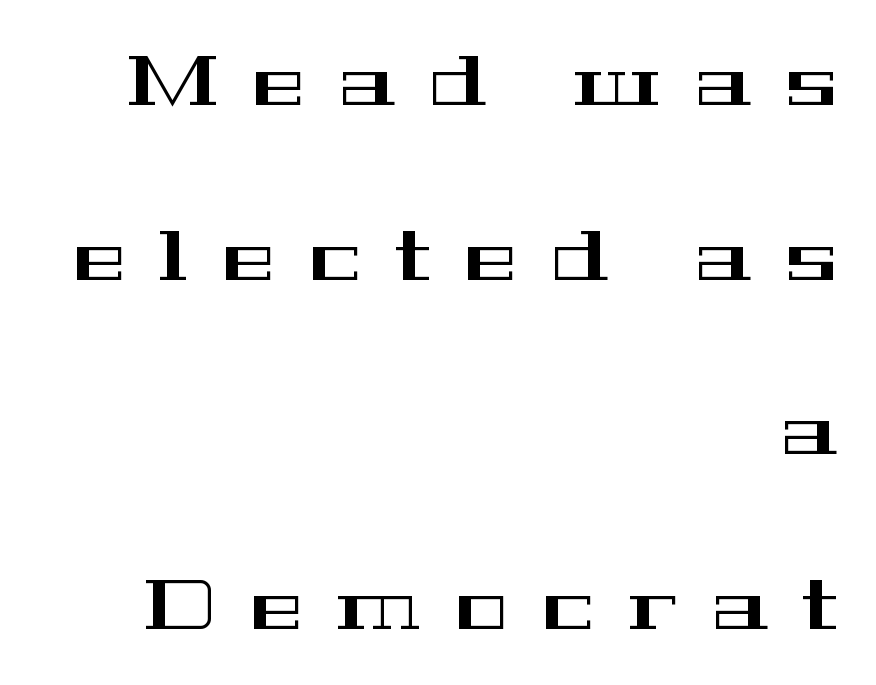
The image shows 71 px wide serif type, upright; set right-aligned, loose line spacing (2.46x), unusually wide letter spacing (+0.48 em), not underlined; high stroke contrast and a medium x-height.
